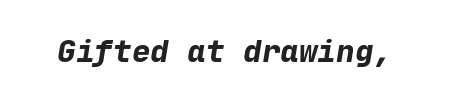
The image shows 31 px bold type, italic (leaning right), monospaced; set normal letter spacing, not underlined; low stroke contrast and a medium x-height.
